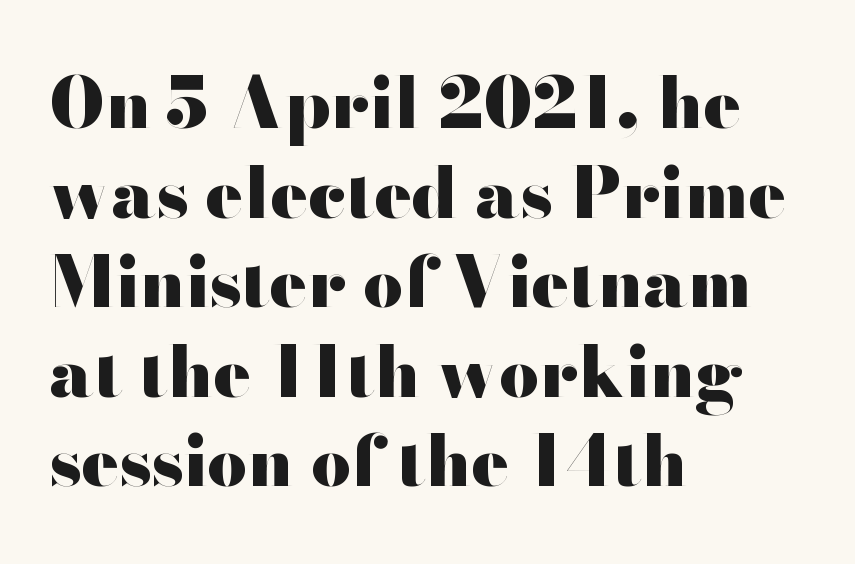
The image shows 70 px heavy, wide sans-serif type, upright; set left-aligned, normal line spacing (1.28x), normal letter spacing, not underlined; high stroke contrast and a small x-height.
